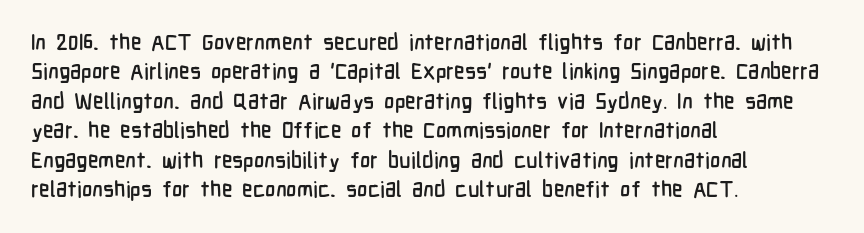
The image shows 22 px text type, upright; set left-aligned, normal line spacing (1.34x), normal letter spacing, not underlined.
